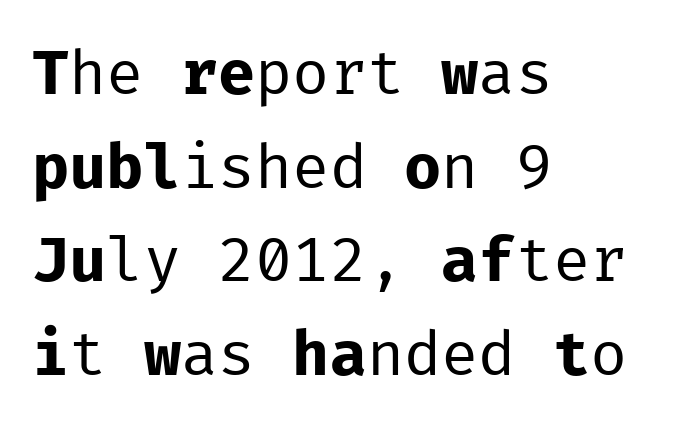
The letters march in equal steps, a hallmark of fixed-pitch type. Counters stay open thanks to moderate or lighter strokes. The font family rendered here belongs to the sans-serif group. A student would call this left alignment; a typographer would say flush left, rag right. The letters sit at their default tracking, neither squeezed nor spread.
